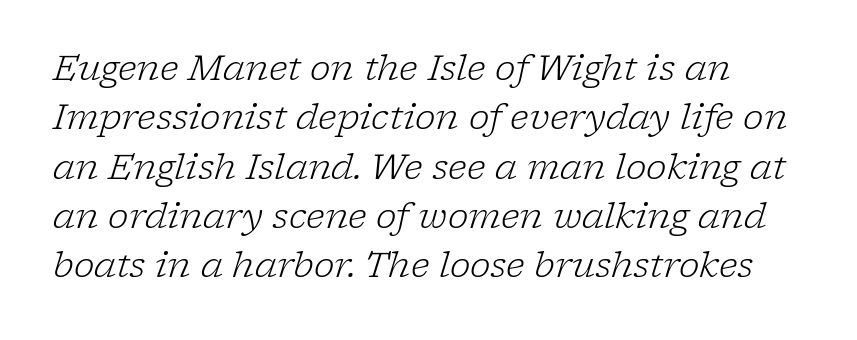
The lines sit at an ordinary, default distance from one another. The strokes are not fattened; the text isn't bold. These lines are rendered in a variable-pitch font. The space beneath each line is pristine and unruled.
